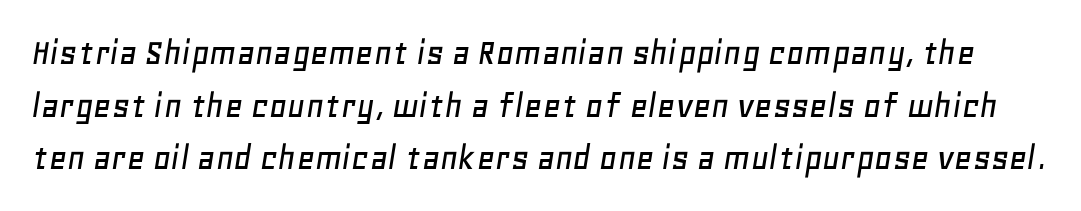
The specimen omits any rule beneath the text block's lines. How would I describe the line gaps? Plain and ordinary. Here the designer chose a conventional face with non-uniform glyph widths. Looking at the ascenders, they clearly lean.
